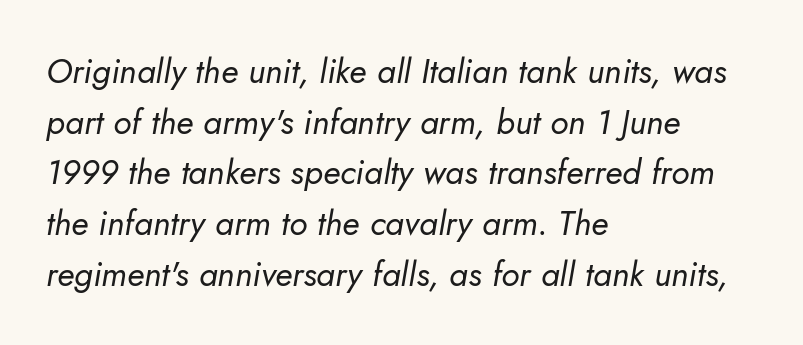
Each word holds together tightly as a unit, with standard inter-letter gaps. The rendering uses natural spacing where letterforms have individual widths. You can tell it's italic because the verticals aren't actually vertical. Check the space under the baseline: it is left empty. Does the leading feel generous? No, just average. These lines are set flush left with a ragged right edge.
